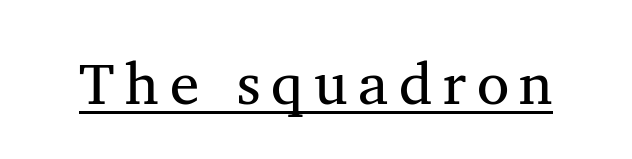
Heft: none added — not bold. Vertical strokes here are truly vertical. Look at the bottom of the vertical strokes: they flare into serifs here. Think of a printed novel: that variable character pitch is what you see here.
